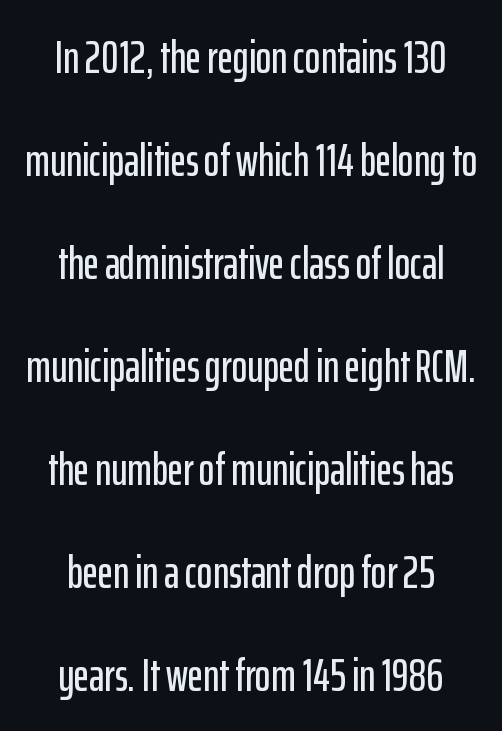
The image shows 47 px condensed sans-serif type, upright; set centered, loose line spacing (2.19x), normal letter spacing, not underlined; low stroke contrast and a medium x-height.
